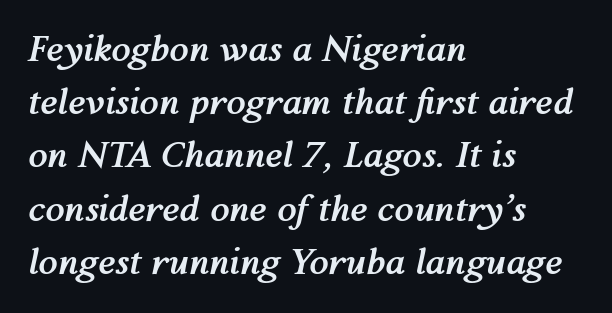
The image shows 35 px semibold type, italic (leaning right); set left-aligned, normal line spacing (1.52x), normal letter spacing, not underlined; medium stroke contrast and a medium x-height.
